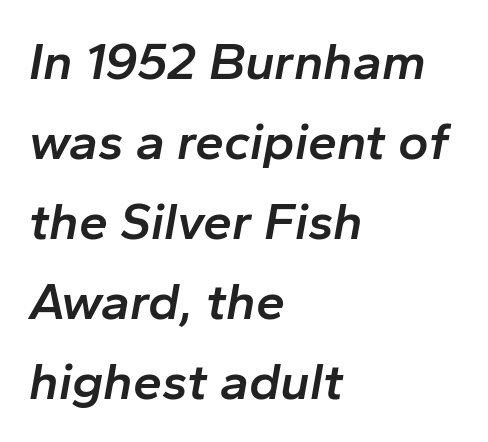
The image shows 52 px semibold type, italic (leaning right); set left-aligned, normal line spacing (1.54x), normal letter spacing, not underlined; low stroke contrast and a medium x-height.
